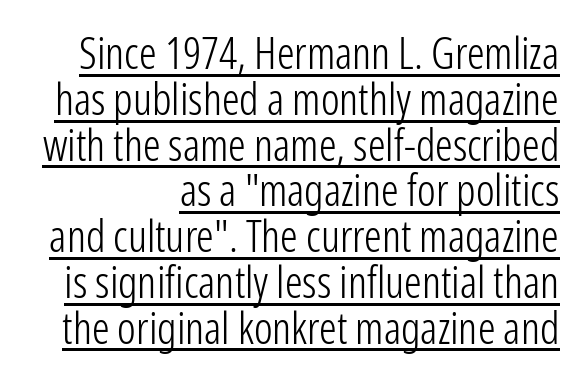
Q: Is the text bold? A: No.
Q: Is the text italic (slanted)? A: No, it is upright.
Q: Is the typeface a serif or a sans-serif typeface? A: Sans-serif.
Q: Is the text underlined? A: Yes.
Q: How is the paragraph aligned? A: Right-aligned.
Q: Is the spacing between letters normal or unusually wide? A: Normal.
Q: Is the spacing between lines tight, normal or loose? A: Tight.
Q: Width (condensed, normal, or wide)? A: Condensed.
Q: Stroke contrast? A: Low.
Q: x-height? A: Medium.
Q: Monospaced? A: No.
